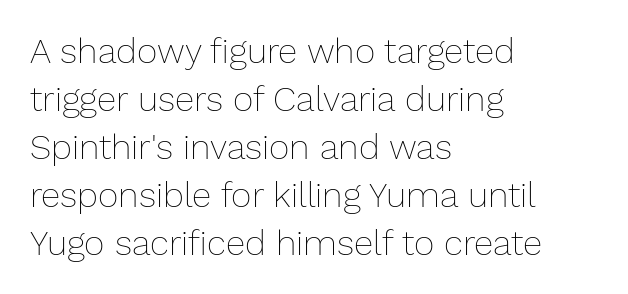
Q: Is the text bold? A: No.
Q: Is the text italic (slanted)? A: No, it is upright.
Q: Is the text underlined? A: No.
Q: How is the paragraph aligned? A: Left-aligned.
Q: Is the spacing between letters normal or unusually wide? A: Normal.
Q: Is the spacing between lines tight, normal or loose? A: Normal.
Q: Width (condensed, normal, or wide)? A: Normal.
Q: Stroke contrast? A: Low.
Q: x-height? A: Medium.
Q: Monospaced? A: No.
